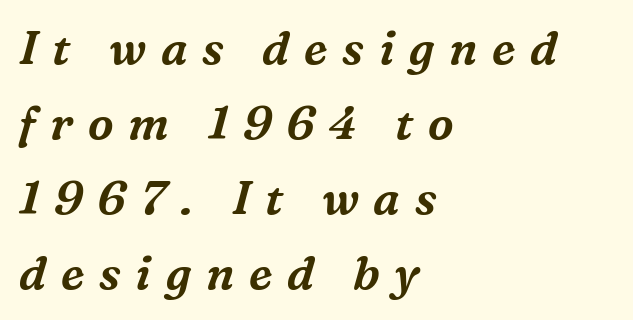
{"serif": "yes", "italic": "yes", "lean": "right", "slant_degrees": 16, "width": "normal", "stroke_contrast": "medium", "x_height": "medium", "monospaced": "no", "underline": "no", "align": "left", "line_spacing": "normal", "line_spacing_ratio": 1.63, "letter_spacing": "wide", "letter_spacing_em": 0.32, "glyph_px": 46}
